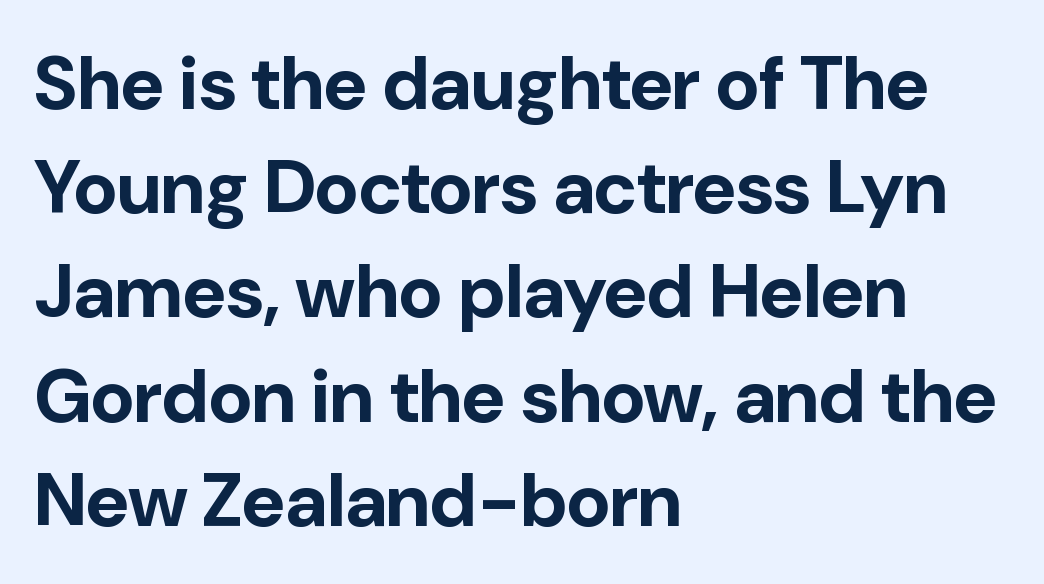
The image shows 75 px bold sans-serif type, upright; set left-aligned, normal line spacing (1.39x), normal letter spacing, not underlined; low stroke contrast and a medium x-height.
